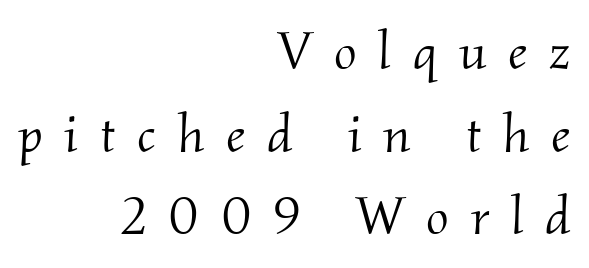
Spacing verdict: proportional, widths tailored to each character. When letters slant like this, we call the style italic. Each stroke keeps to a modest, everyday thickness or less. No word sits above an underline.
